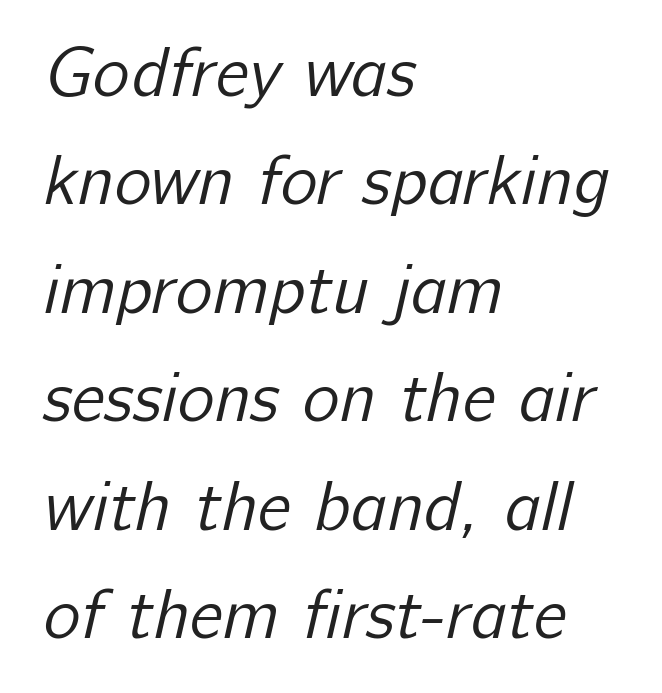
Q: Is the text bold? A: No.
Q: Is the typeface a serif or a sans-serif typeface? A: Sans-serif.
Q: Is the text underlined? A: No.
Q: How is the paragraph aligned? A: Left-aligned.
Q: Is the spacing between letters normal or unusually wide? A: Normal.
Q: Is the spacing between lines tight, normal or loose? A: Normal.
Q: Width (condensed, normal, or wide)? A: Normal.
Q: Stroke contrast? A: Low.
Q: x-height? A: Medium.
Q: Monospaced? A: No.
